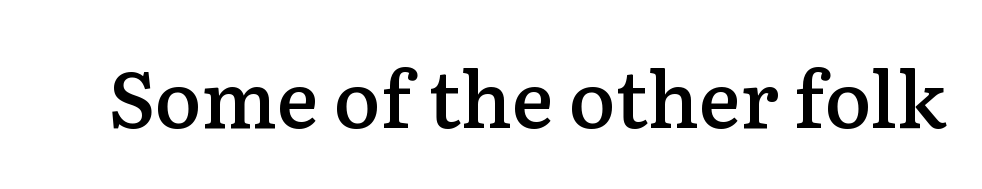
{"serif": "yes", "italic": "no", "bold": "semi", "weight": "semibold", "width": "normal", "stroke_contrast": "low", "x_height": "medium", "monospaced": "no", "underline": "no", "letter_spacing": "normal", "letter_spacing_em": 0.0, "glyph_px": 78}
